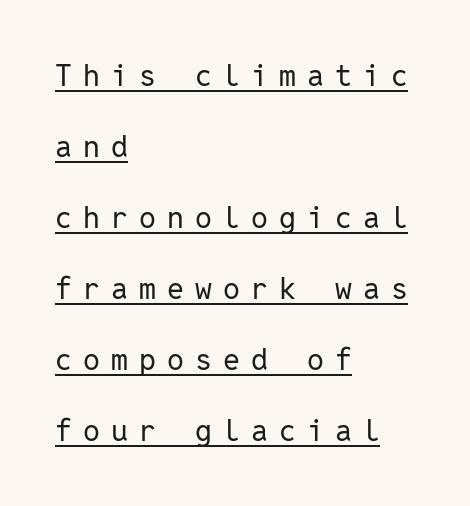
The image shows 30 px regular-weight sans-serif type, upright, monospaced; set left-aligned, loose line spacing (2.37x), unusually wide letter spacing (+0.37 em), underlined; low stroke contrast and a medium x-height.
